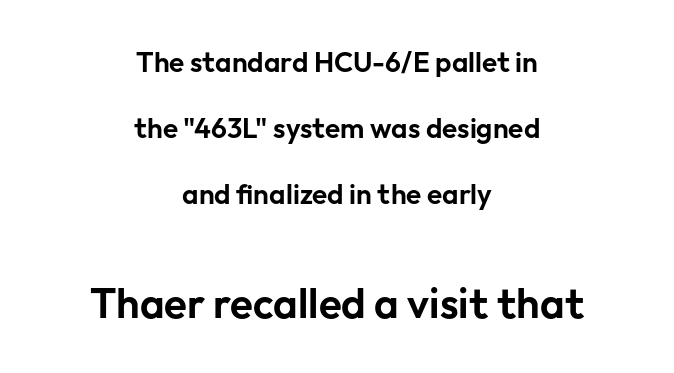
{"serif": "no", "italic": "no", "width": "normal", "stroke_contrast": "low", "x_height": "medium", "monospaced": "no", "underline": "no", "align": "center", "line_spacing": "loose", "line_spacing_ratio": 2.36, "letter_spacing": "normal", "letter_spacing_em": 0.0, "larger_block": "second", "size_ratio": 1.5, "glyph_px": 42}
